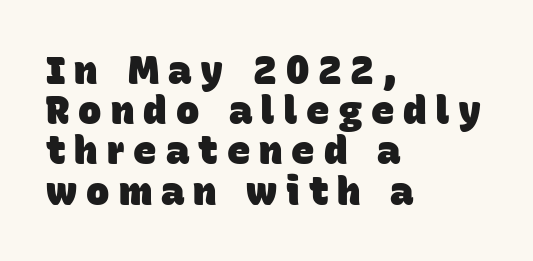
Q: Is the text bold? A: Yes.
Q: Is the typeface a serif or a sans-serif typeface? A: Sans-serif.
Q: Is the text underlined? A: No.
Q: How is the paragraph aligned? A: Left-aligned.
Q: Is the spacing between letters normal or unusually wide? A: Unusually wide.
Q: Is the spacing between lines tight, normal or loose? A: Tight.
Q: Width (condensed, normal, or wide)? A: Normal.
Q: Stroke contrast? A: Low.
Q: x-height? A: Large.
Q: Monospaced? A: No.
